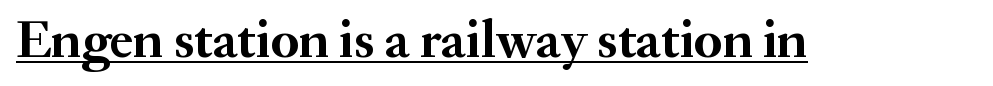
{"serif": "yes", "italic": "no", "bold": "yes", "weight": "semibold", "width": "normal", "stroke_contrast": "medium", "x_height": "small", "monospaced": "no", "underline": "yes", "letter_spacing": "normal", "letter_spacing_em": 0.0, "glyph_px": 53}
